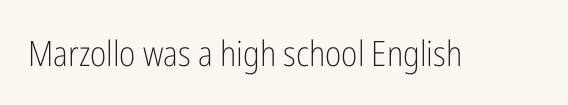
Nope, no serifs anywhere on these letters. The foot of each line stays bare and open. Proportional: the letters do not fall into vertical columns. Characters remain perfectly vertical along every line. The type is set solid horizontally, with unmodified tracking.
